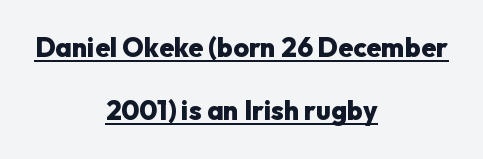
Does a line run under the words? Yes, clearly. The characters look thick and weighty, a clear bold. Ascenders rise straight up at ninety degrees. The paragraph shown floats in the horizontal middle. The rendering keeps characters at their native spacing. Rows of type keep a wide berth in the vertical direction.
